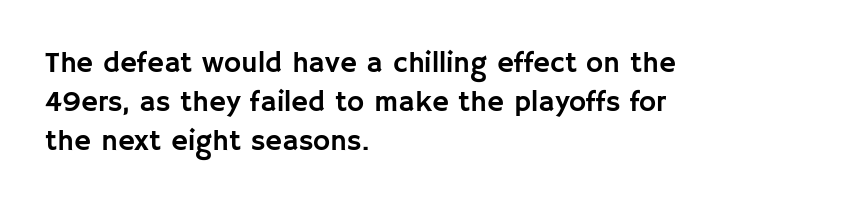
{"serif": "no", "italic": "no", "width": "normal", "stroke_contrast": "low", "x_height": "large", "monospaced": "no", "underline": "no", "align": "left", "line_spacing": "normal", "line_spacing_ratio": 1.35, "letter_spacing": "normal", "letter_spacing_em": 0.0, "glyph_px": 29}
